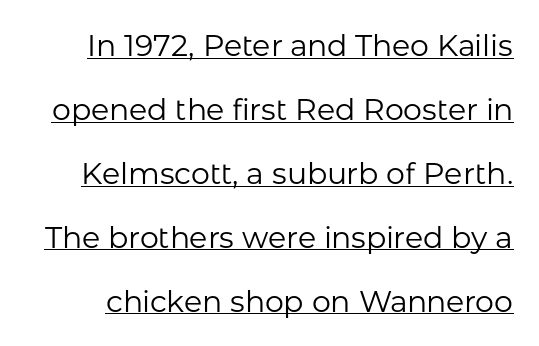
{"serif": "no", "italic": "no", "bold": "no", "weight": "regular", "width": "normal", "stroke_contrast": "low", "x_height": "medium", "monospaced": "no", "underline": "yes", "line_spacing": "loose", "line_spacing_ratio": 2.13, "letter_spacing": "normal", "letter_spacing_em": 0.0, "glyph_px": 30}
